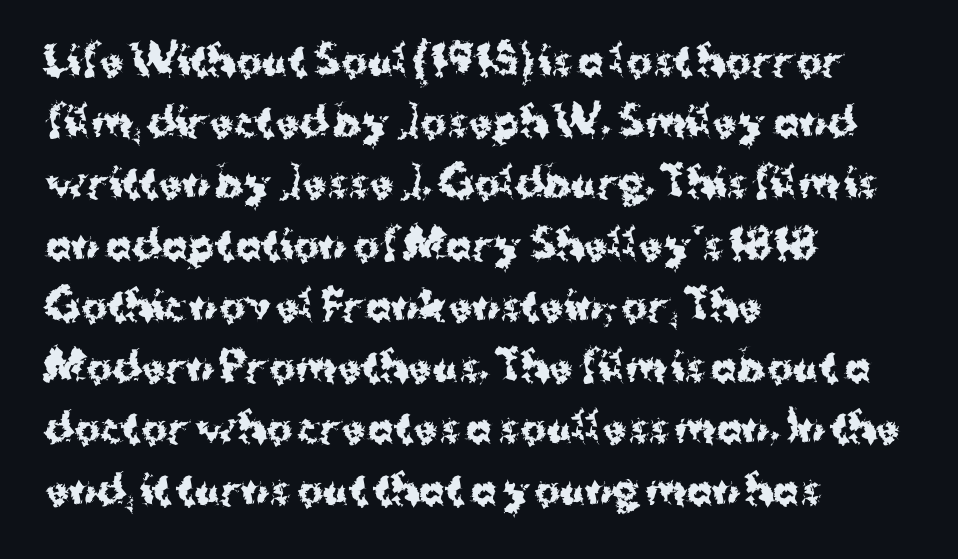
{"serif": "no", "italic": "no", "bold": "yes", "weight": "bold", "width": "normal", "stroke_contrast": "medium", "x_height": "medium", "monospaced": "no", "underline": "no", "align": "left", "line_spacing": "normal", "line_spacing_ratio": 1.57, "letter_spacing": "normal", "letter_spacing_em": 0.0, "glyph_px": 39}
